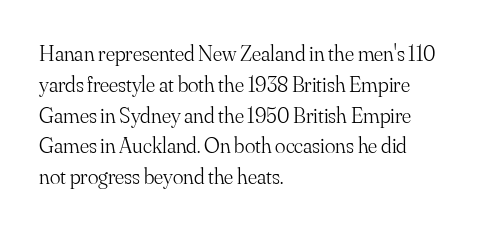
Summary of vertical rhythm: regular, with standard interline spacing. Short note: letters normally spaced. The font's upright variant was chosen for this text. Casual observation: everything's shoved over to the left.
